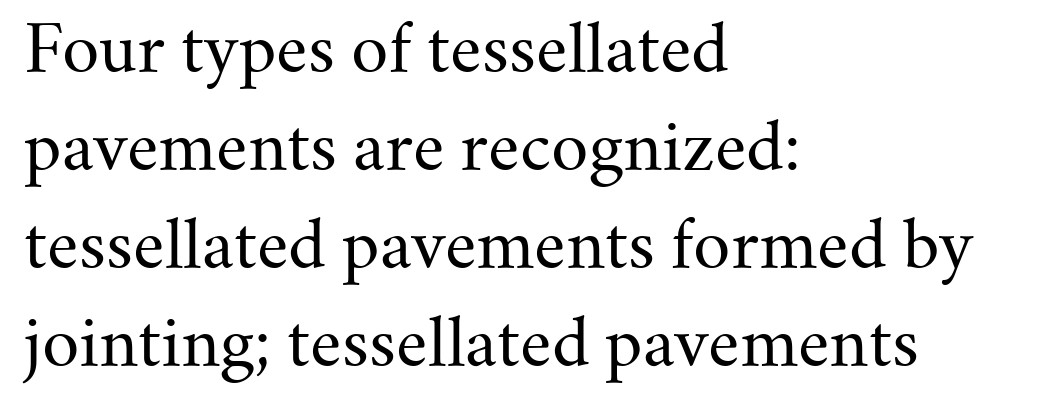
The rag falls on the right side of this text block. The letters advance in unequal steps, a hallmark of proportional type. Ink coverage per letter is moderate at most. Yep, those are serifs on the letters. The letters sit at their default tracking, neither squeezed nor spread. The lettering holds an erect, upright posture throughout.
